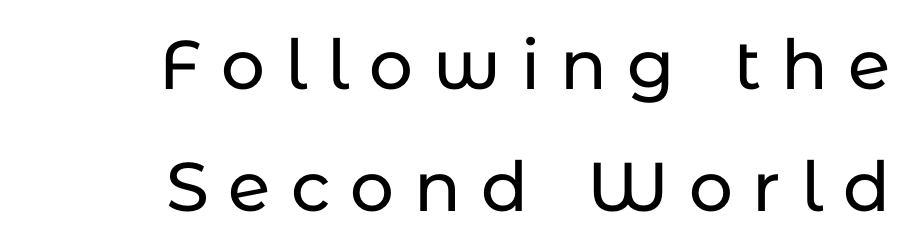
The image shows 69 px sans-serif type, upright; set right-aligned, line spacing 1.77x, unusually wide letter spacing (+0.29 em), not underlined; low stroke contrast and a medium x-height.
